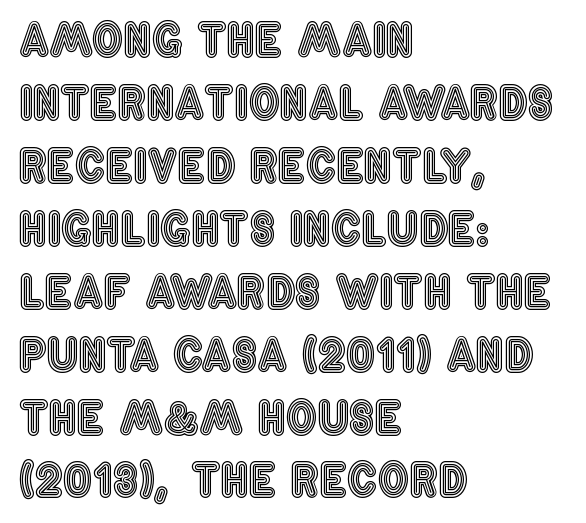
The image shows 44 px condensed type, upright; set left-aligned, normal line spacing (1.43x), normal letter spacing, not underlined; a large x-height.
